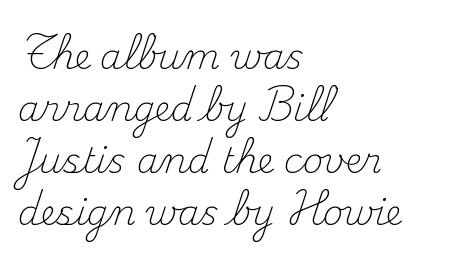
The image shows 35 px light serif type; set left-aligned, normal line spacing (1.49x), normal letter spacing, not underlined; medium stroke contrast and a small x-height.
